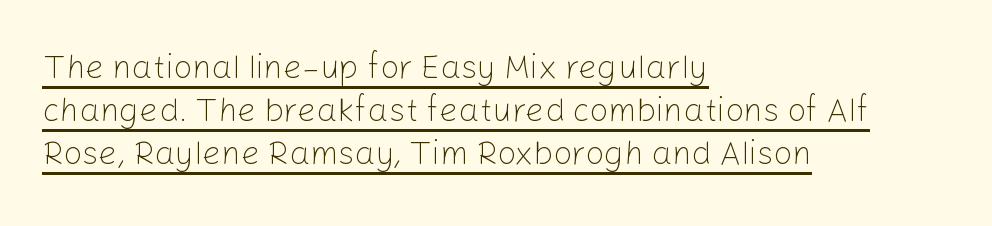
Weight: in the light-to-regular range. Beneath each row of characters lies a ruled line. Alignment: flush left. Characters remain perfectly vertical along every line. The line-height multiplier appears to be the usual default. Check where the strokes stop: nothing finishes them off — pure sans.
